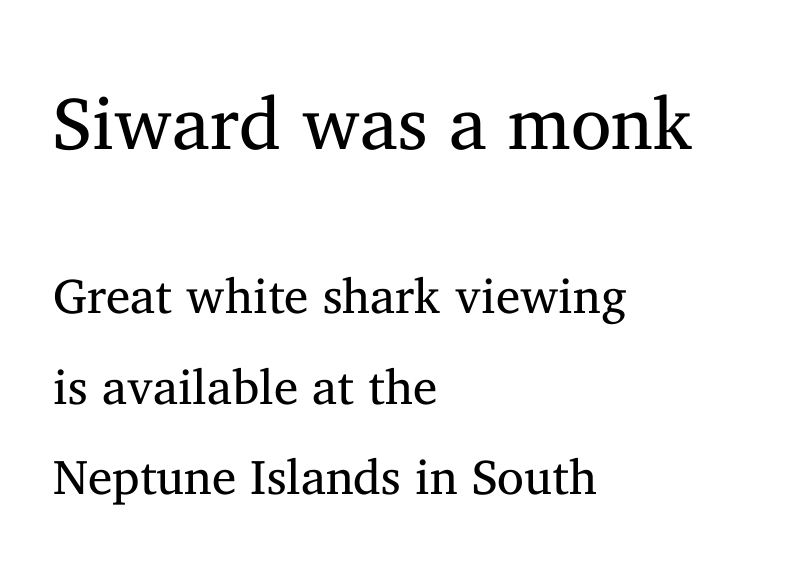
Q: Is the text bold? A: No.
Q: Is the text italic (slanted)? A: No, it is upright.
Q: Is the typeface a serif or a sans-serif typeface? A: Serif.
Q: Is the text underlined? A: No.
Q: How is the paragraph aligned? A: Left-aligned.
Q: Is the spacing between letters normal or unusually wide? A: Normal.
Q: Which block of text is set in a larger size, the first (top) or the second (bottom)? A: The first (top) one.
Q: Width (condensed, normal, or wide)? A: Normal.
Q: Stroke contrast? A: Medium.
Q: x-height? A: Medium.
Q: Monospaced? A: No.
